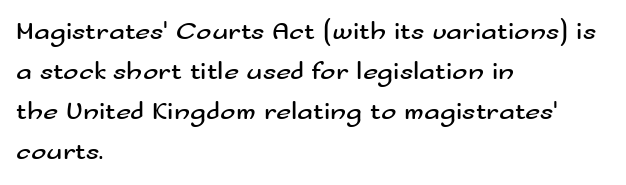
{"italic": "no", "bold": "no", "underline": "no", "align": "left", "line_spacing": "normal", "line_spacing_ratio": 1.54, "letter_spacing": "normal", "letter_spacing_em": 0.0, "glyph_px": 26}
